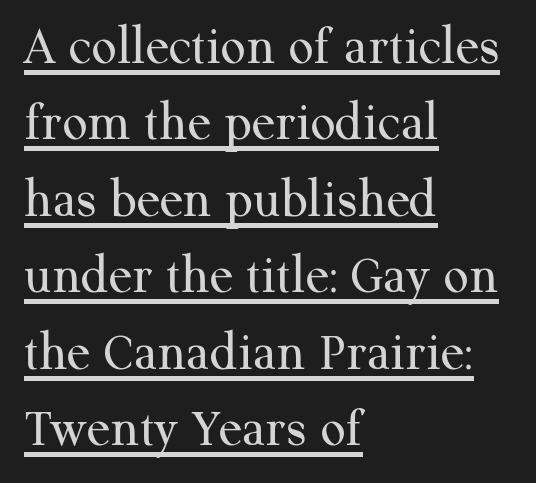
Think of a printed novel: that variable character pitch is what you see here. A typesetter would call this zero additional tracking. Characters remain perfectly vertical along every line. Stroke mass is kept to a normal reading level or below. Regular leading.
